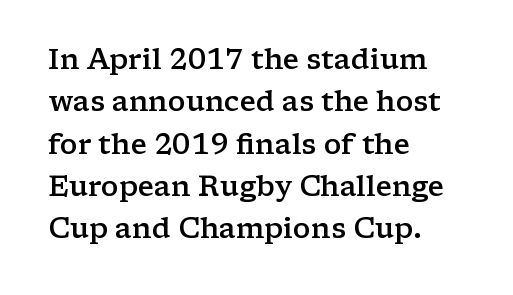
Check the space under the baseline: it is left empty. Proportional: the letters do not fall into vertical columns. Left-aligned paragraph, ragged on the right. A typesetter would mark this as roman, not italic.
